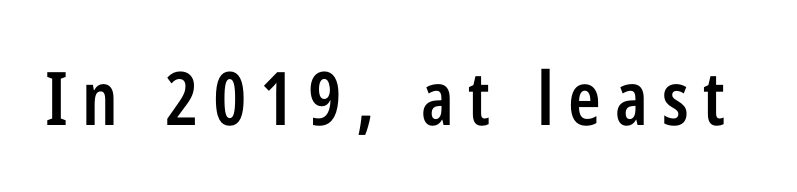
The image shows 74 px semibold, condensed sans-serif type, upright; set not underlined; low stroke contrast and a medium x-height.
